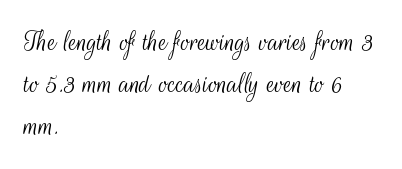
Q: Is the text bold? A: No.
Q: Is the text italic (slanted)? A: Yes.
Q: Is the typeface a serif or a sans-serif typeface? A: Sans-serif.
Q: Is the text underlined? A: No.
Q: How is the paragraph aligned? A: Left-aligned.
Q: Is the spacing between letters normal or unusually wide? A: Normal.
Q: Is the spacing between lines tight, normal or loose? A: Normal.
Q: Width (condensed, normal, or wide)? A: Condensed.
Q: Stroke contrast? A: Medium.
Q: x-height? A: Small.
Q: Monospaced? A: No.
